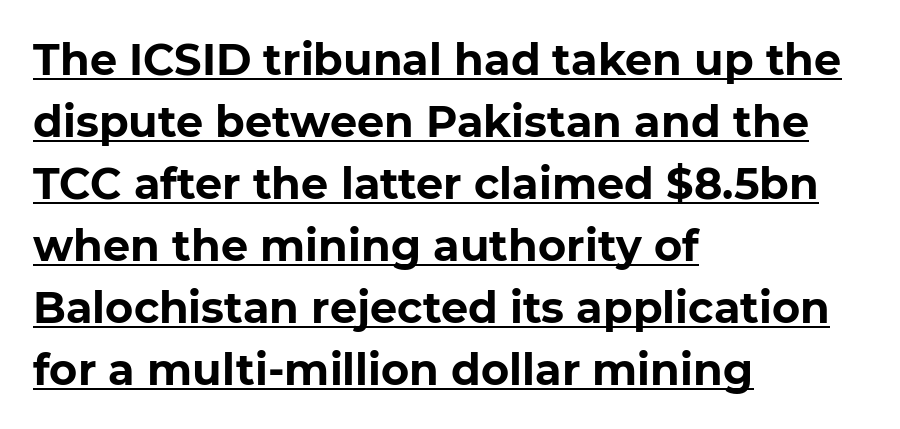
The image shows 43 px bold sans-serif type; set left-aligned, normal line spacing (1.44x), normal letter spacing, underlined; low stroke contrast and a medium x-height.
